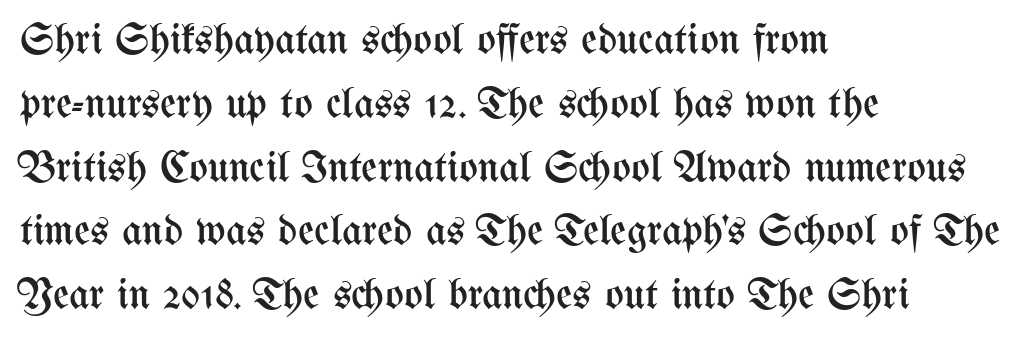
{"italic": "no", "bold": "no", "weight": "regular", "width": "condensed", "stroke_contrast": "medium", "x_height": "medium", "monospaced": "no", "underline": "no", "align": "left", "line_spacing": "normal", "line_spacing_ratio": 1.45, "letter_spacing": "normal", "letter_spacing_em": 0.0, "glyph_px": 44}
